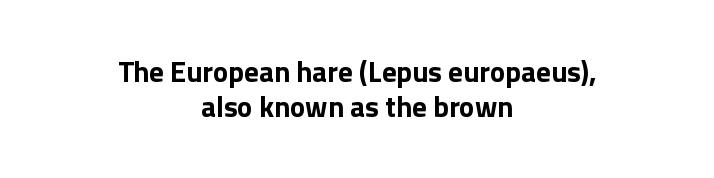
Quick note: not italic, upright. Short and long lines alike share a common midpoint. Beneath every word, the page is bare. Caption: standard tracking, unaltered.
